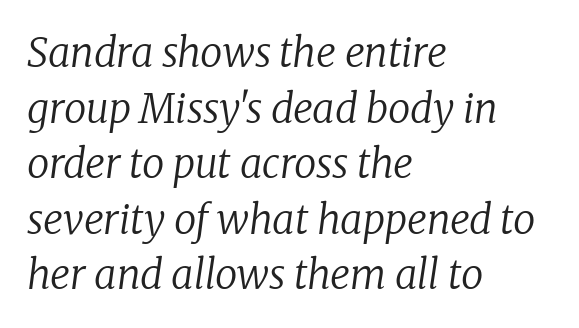
{"serif": "yes", "italic": "yes", "lean": "right", "slant_degrees": 8, "bold": "no", "weight": "regular", "width": "normal", "stroke_contrast": "low", "x_height": "medium", "monospaced": "no", "underline": "no", "align": "left", "line_spacing": "normal", "line_spacing_ratio": 1.39, "letter_spacing": "normal", "letter_spacing_em": 0.0, "glyph_px": 40}
